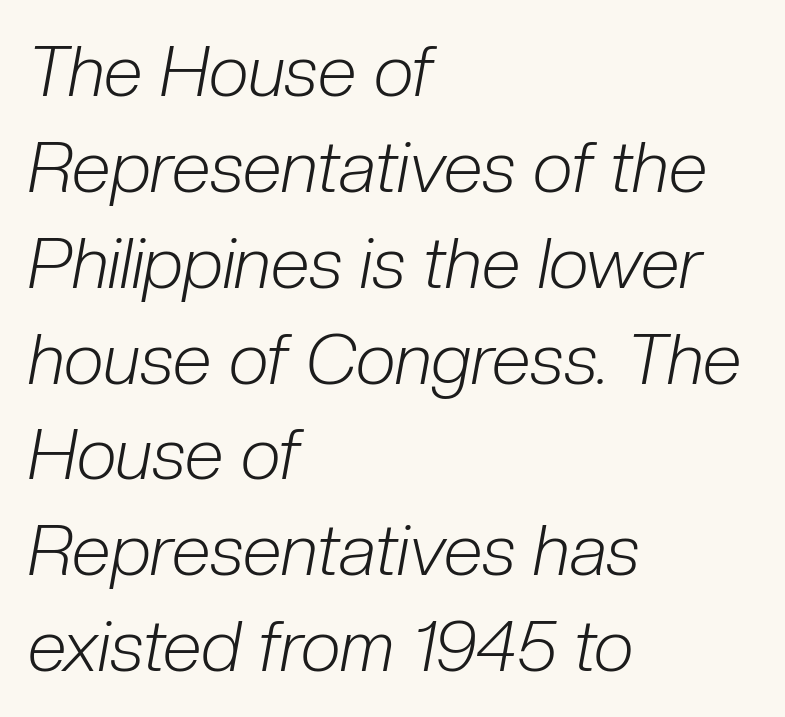
The image shows 71 px light, condensed type, italic (leaning right); set left-aligned, normal line spacing (1.35x), normal letter spacing, not underlined; low stroke contrast and a medium x-height.
